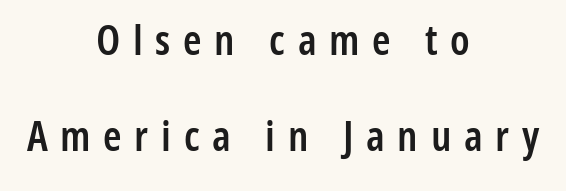
Beneath every word, the page is bare. In terms of leading, this rendering errs on the spacious side. The font is running at a semibold setting, under full bold. The line texture is sparse and dotted thanks to wide tracking. Centered paragraph, ragged on both sides.
